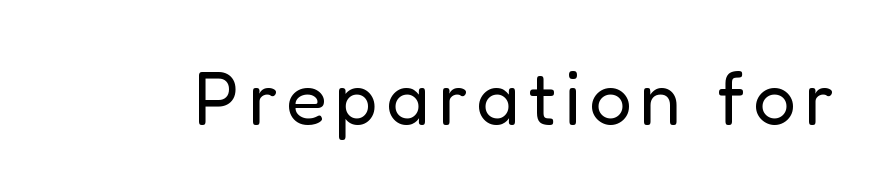
This sample uses an upright cut, with every glyph sitting square on the baseline. The characters display no serif detailing; their extremities are plain. Quick note: underline off. The characters are drawn with everyday or finer stroke widths. Here the designer chose a conventional face with non-uniform glyph widths.
